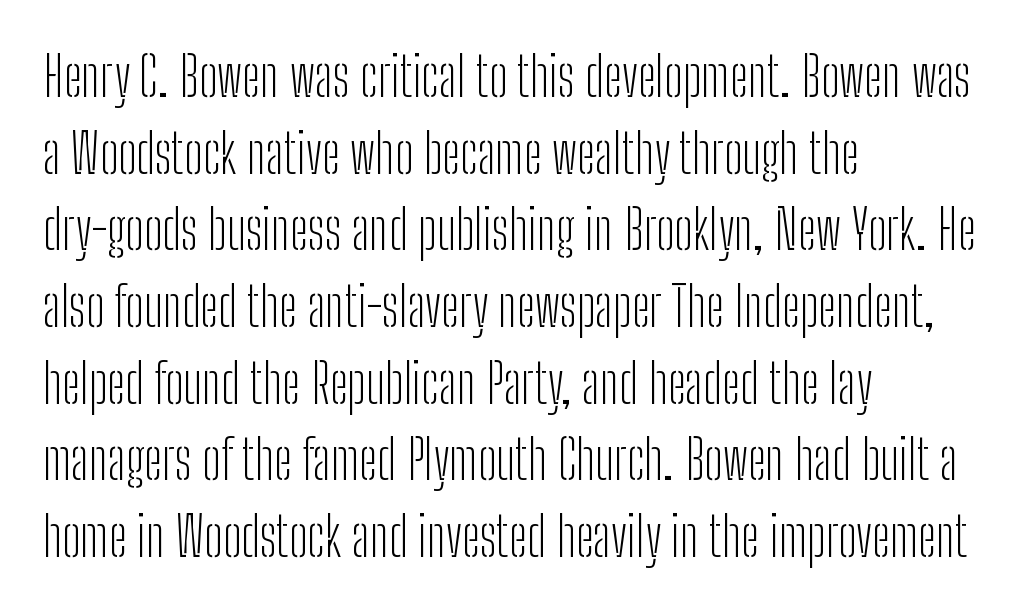
The image shows 54 px light, condensed sans-serif type, upright; set left-aligned, normal line spacing (1.42x), normal letter spacing, not underlined; low stroke contrast and a medium x-height.
